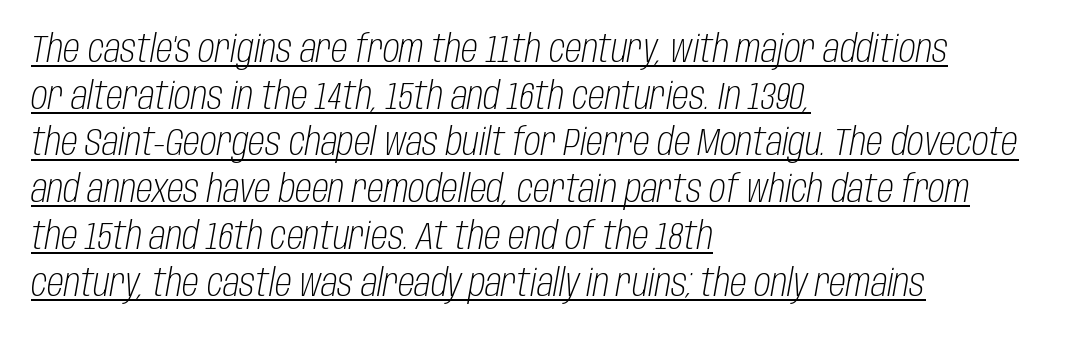
Q: Is the text bold? A: No.
Q: Is the text italic (slanted)? A: Yes, it leans right by about 10 degrees.
Q: Is the text underlined? A: Yes.
Q: How is the paragraph aligned? A: Left-aligned.
Q: Is the spacing between letters normal or unusually wide? A: Normal.
Q: Width (condensed, normal, or wide)? A: Condensed.
Q: Stroke contrast? A: Low.
Q: x-height? A: Large.
Q: Monospaced? A: No.
